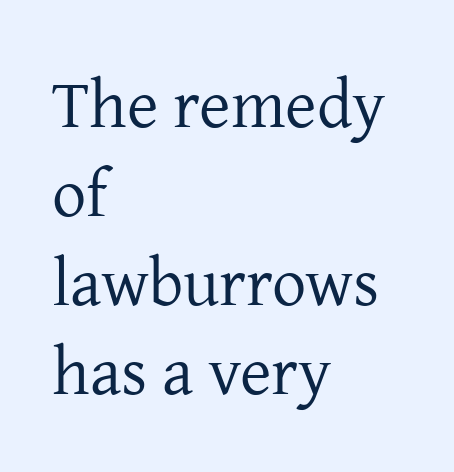
Q: Is the text bold? A: No.
Q: Is the text italic (slanted)? A: No, it is upright.
Q: Is the typeface a serif or a sans-serif typeface? A: Serif.
Q: Is the text underlined? A: No.
Q: How is the paragraph aligned? A: Left-aligned.
Q: Is the spacing between letters normal or unusually wide? A: Normal.
Q: Is the spacing between lines tight, normal or loose? A: Normal.
Q: Width (condensed, normal, or wide)? A: Normal.
Q: Stroke contrast? A: Low.
Q: x-height? A: Medium.
Q: Monospaced? A: No.
